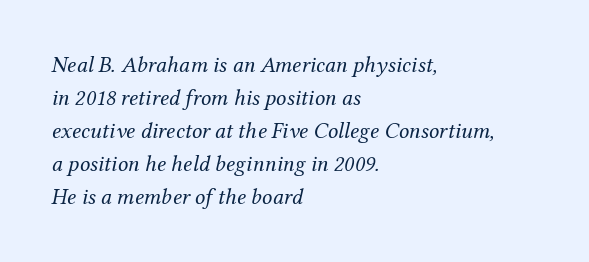
Students, observe: this is what conventionally led text looks like. These glyphs show unthickened strokes, regular width or finer. These lines were composed using italics. One-word summary of the alignment: left.
